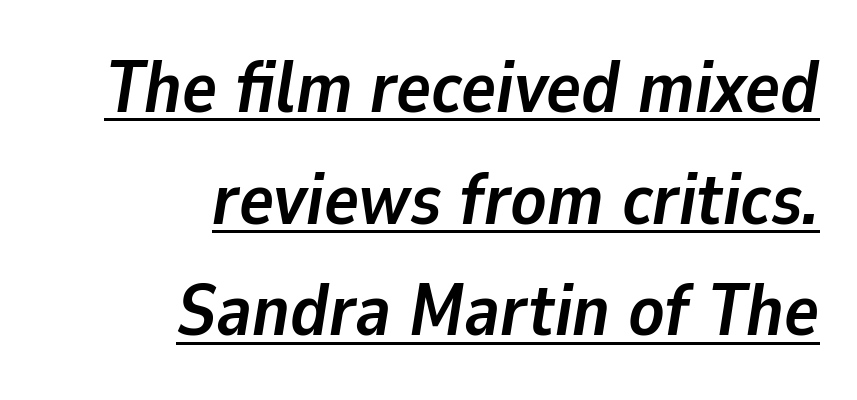
The image shows 73 px semibold type, italic (leaning right); set right-aligned, normal line spacing (1.53x), normal letter spacing, underlined; low stroke contrast and a medium x-height.
